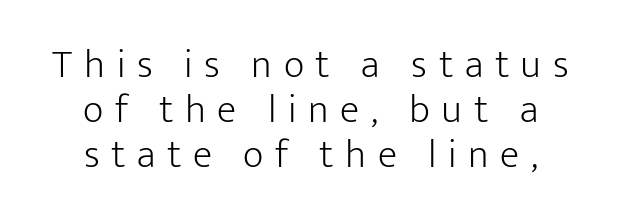
The axis of the letterforms is exactly vertical. Caption: face not bold, strokes unweighted. A clean baseline with only descenders dipping below it. There is plenty of visible air inserted between adjacent glyphs.
